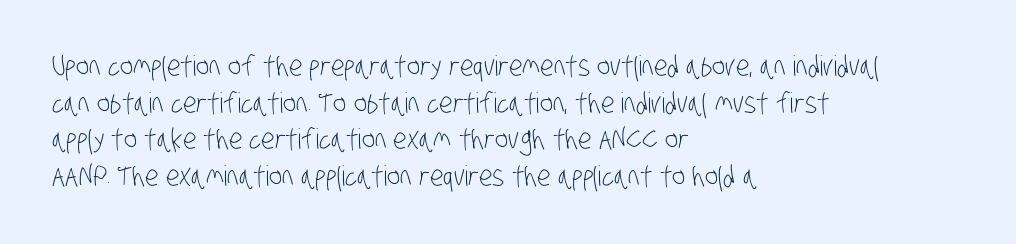
Between one letter and the next there's only the usual sliver of space. Is this a sans? Yes — the strokes have no serifs. If you drew a ruler down the left edge, every line would touch it. Bare-footed words on every line.
